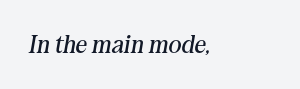
The weight would be labelled regular, book, light, or lighter still. Rendered with sloped, italic letterforms. Any mark beneath the type? The region is blank. A typesetter would call this zero additional tracking.
